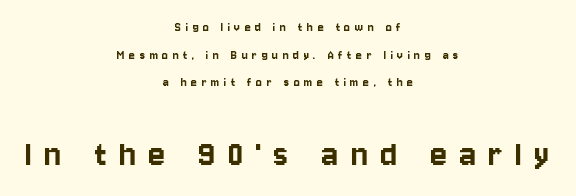
Glance below the letters and you will spot only blank space. Each line is balanced around a shared central axis. Look at the bottom of the vertical strokes: they stop flat, with no serifs. Each word looks stretched out because of the extra space between its letters. Designer's note — italics off, roman on. Quick note: interline space is abundant.
